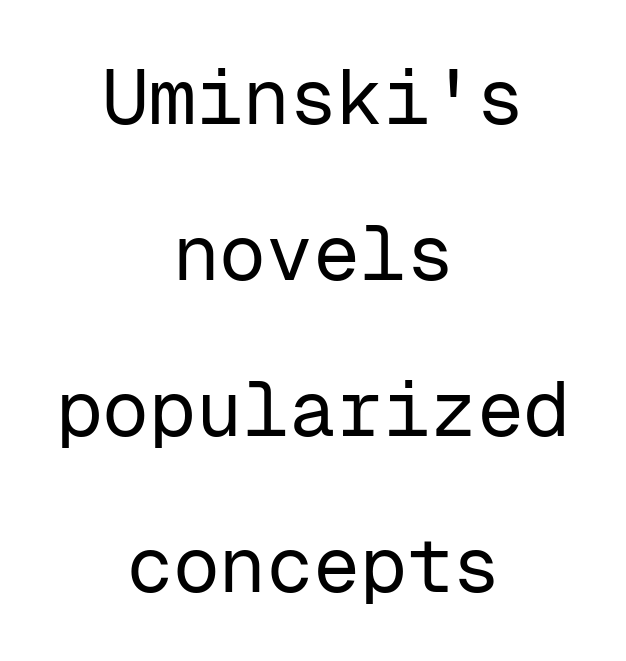
The image shows 78 px regular-weight sans-serif type, upright, monospaced; set centered, loose line spacing (2.0x), normal letter spacing, not underlined; low stroke contrast and a medium x-height.
